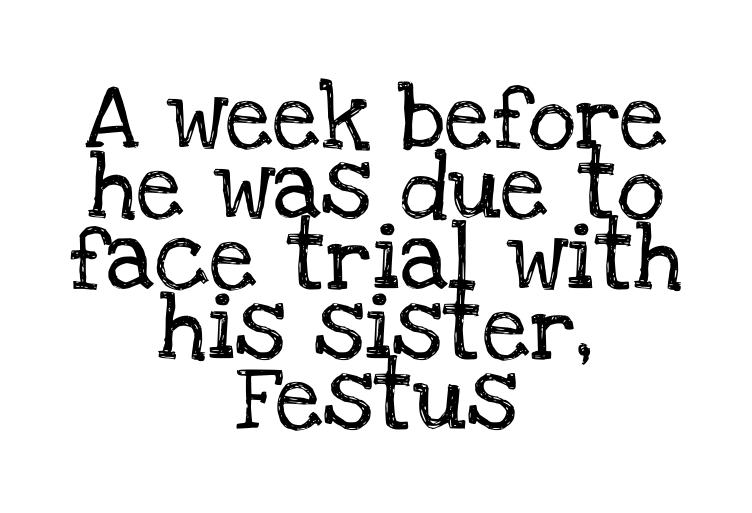
The image shows 67 px serif type, upright; set centered, tight line spacing (1.05x), normal letter spacing, not underlined; low stroke contrast and a large x-height.
